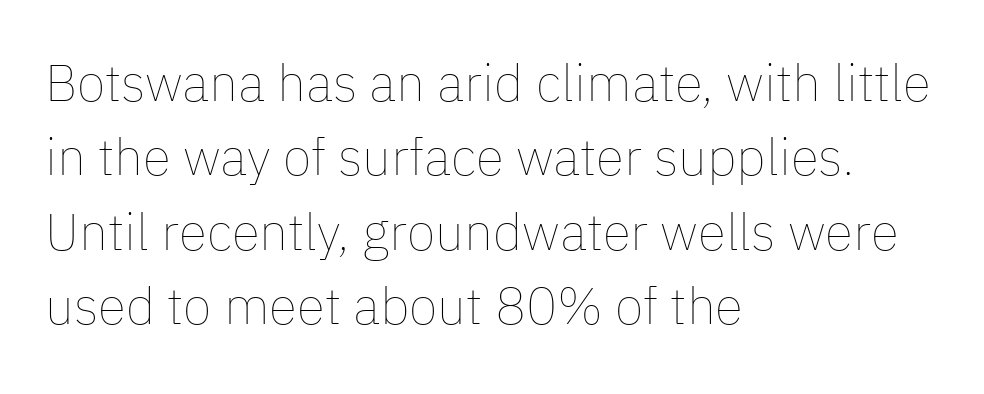
The image shows 52 px thin type, upright; set left-aligned, normal line spacing (1.43x), normal letter spacing, not underlined; low stroke contrast and a medium x-height.
